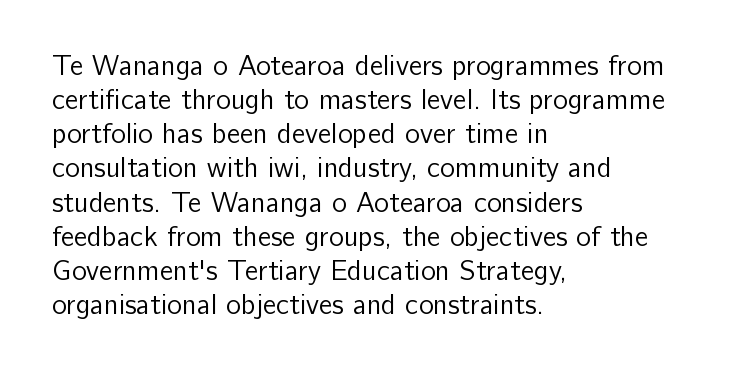
Tracking here is standard; glyphs follow each other at the usual distance. This rendering employs a face without finishing strokes, i.e., a sans-serif. Is the block centered? No — it sits flush against the left margin. Underlining? Definitely not there.
